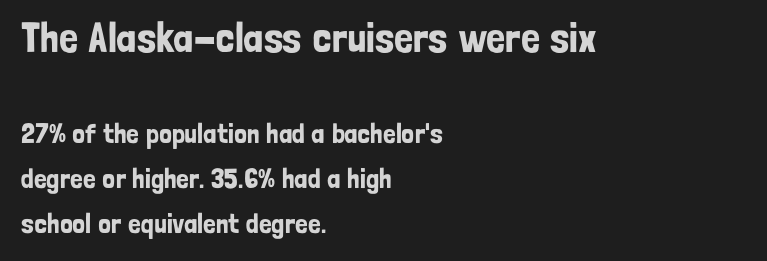
{"serif": "no", "italic": "no", "width": "condensed", "stroke_contrast": "low", "x_height": "medium", "monospaced": "no", "underline": "no", "align": "left", "line_spacing": "normal", "line_spacing_ratio": 1.61, "letter_spacing": "normal", "letter_spacing_em": 0.0, "larger_block": "first", "size_ratio": 1.5, "glyph_px": 42}
